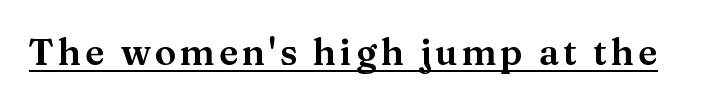
The image shows 36 px wide serif type, upright; set underlined; medium stroke contrast and a medium x-height.
